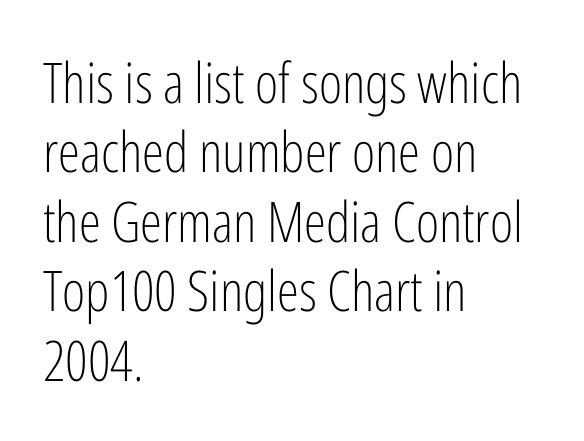
Q: Is the text bold? A: No.
Q: Is the text italic (slanted)? A: No, it is upright.
Q: Is the typeface a serif or a sans-serif typeface? A: Sans-serif.
Q: Is the text underlined? A: No.
Q: How is the paragraph aligned? A: Left-aligned.
Q: Is the spacing between letters normal or unusually wide? A: Normal.
Q: Width (condensed, normal, or wide)? A: Condensed.
Q: Stroke contrast? A: Low.
Q: x-height? A: Medium.
Q: Monospaced? A: No.
